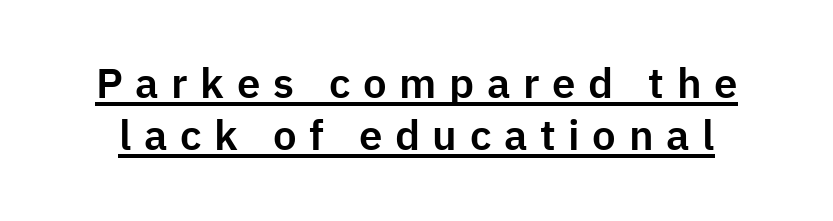
Q: Is the text italic (slanted)? A: No, it is upright.
Q: Is the typeface a serif or a sans-serif typeface? A: Sans-serif.
Q: Is the text underlined? A: Yes.
Q: Is the spacing between letters normal or unusually wide? A: Unusually wide.
Q: Width (condensed, normal, or wide)? A: Normal.
Q: Stroke contrast? A: Low.
Q: x-height? A: Medium.
Q: Monospaced? A: No.
